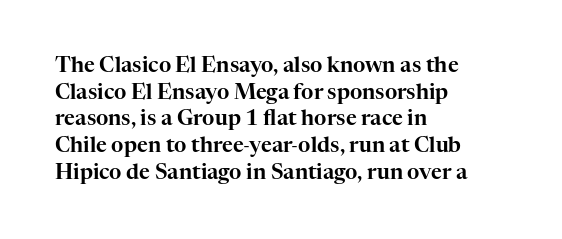
{"italic": "no", "underline": "no", "align": "left", "line_spacing": "normal", "line_spacing_ratio": 1.27, "letter_spacing": "normal", "letter_spacing_em": 0.0, "glyph_px": 21}
